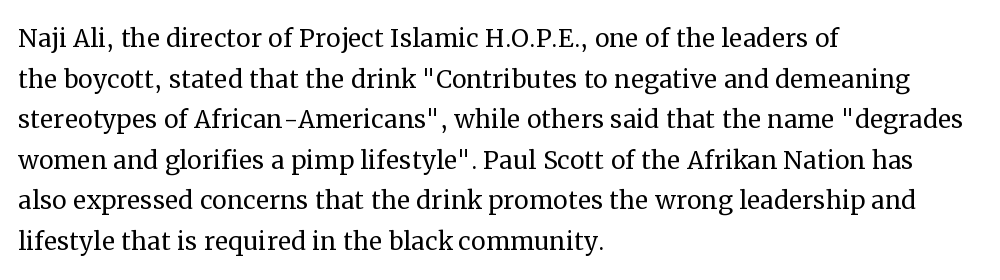
{"serif": "yes", "italic": "no", "bold": "no", "weight": "regular", "width": "normal", "stroke_contrast": "medium", "x_height": "medium", "monospaced": "no", "underline": "no", "align": "left", "line_spacing_ratio": 1.23, "letter_spacing": "normal", "letter_spacing_em": 0.0, "glyph_px": 33}
